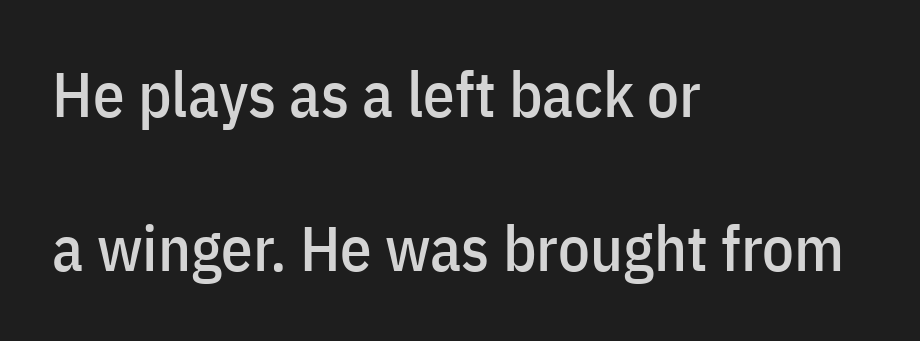
The image shows 63 px condensed sans-serif type, upright; set left-aligned, loose line spacing (2.44x), normal letter spacing, not underlined; low stroke contrast and a medium x-height.
